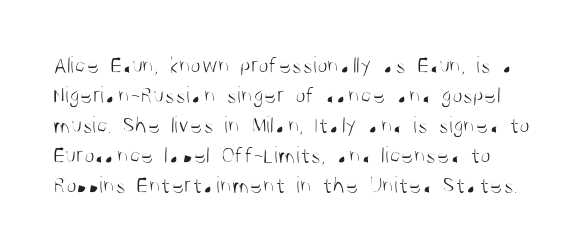
Students, note that the glyphs here touch the page at normal intervals. The baseline area is clear. The vertical gap from one line to the next is medium. No extra ink here — the face is not bold. Nope, not italic — everything's standing straight.
